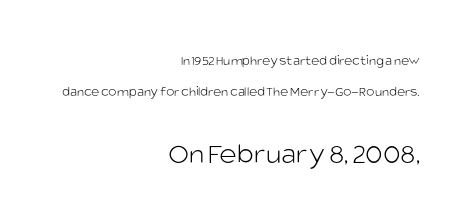
{"serif": "no", "italic": "no", "bold": "no", "weight": "light", "width": "normal", "stroke_contrast": "low", "x_height": "large", "monospaced": "no", "underline": "no", "align": "right", "line_spacing": "loose", "line_spacing_ratio": 2.2, "letter_spacing": "normal", "letter_spacing_em": 0.0, "larger_block": "second", "size_ratio": 2.14, "glyph_px": 30}
